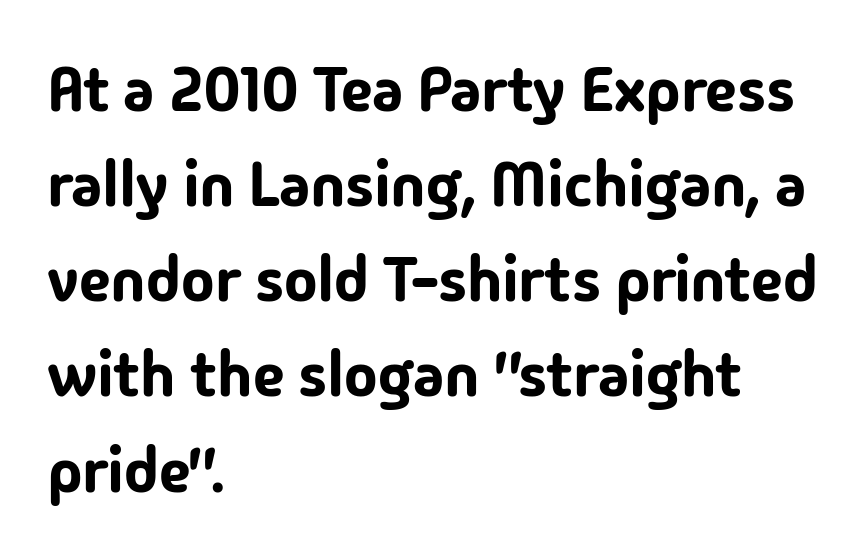
Q: Is the text italic (slanted)? A: No, it is upright.
Q: Is the typeface a serif or a sans-serif typeface? A: Sans-serif.
Q: Is the text underlined? A: No.
Q: How is the paragraph aligned? A: Left-aligned.
Q: Is the spacing between letters normal or unusually wide? A: Normal.
Q: Is the spacing between lines tight, normal or loose? A: Normal.
Q: Width (condensed, normal, or wide)? A: Normal.
Q: Stroke contrast? A: Low.
Q: x-height? A: Medium.
Q: Monospaced? A: No.
